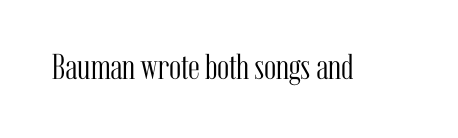
The image shows 36 px light, condensed serif type, upright; set normal letter spacing, not underlined; medium stroke contrast and a medium x-height.
